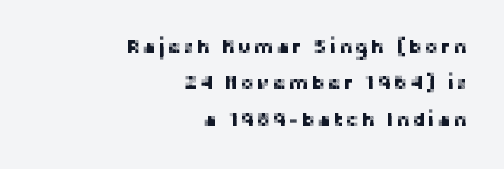
The image shows 20 px text type, upright; set right-aligned, line spacing 1.82x, not underlined.
